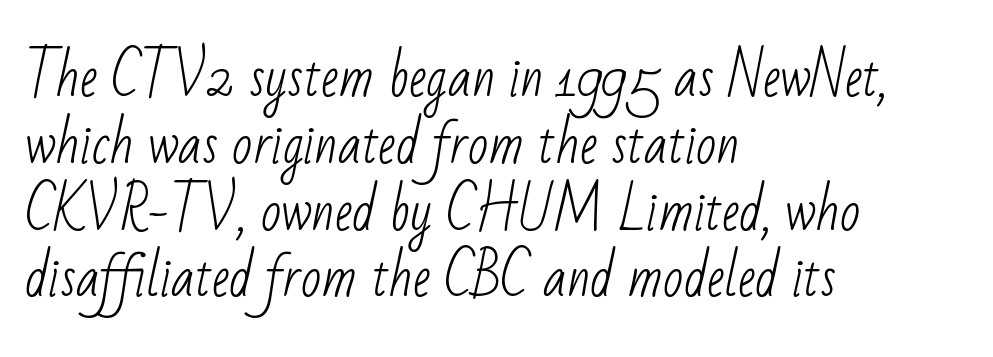
Do the characters align in a grid? No, the font is proportional. A typesetter would call this leading conventional body-copy spacing. The paragraph shown leans on its left margin. Font category for this specimen: sans-serif. Is this a heavy cut? Hardly; it is regular or lighter.
